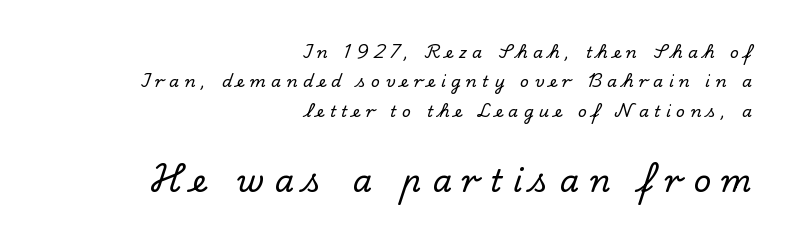
The second block has been scaled up relative to the first. The face used here is rendered with a markedly widened letterfit. Does the copy run flush right? Yes — the right margin is perfectly even. Words float on clear page, feet unadorned. The rendering uses natural spacing where letterforms have individual widths.
